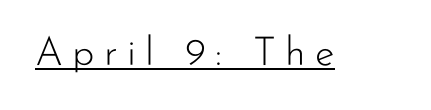
Is this a sans? Yes — the strokes have no serifs. This is underlined copy, the kind a proofreader might mark for attention. Varying glyph widths throughout — classic text-font behaviour. This is the regular roman posture of the typeface. The letters look calm and open, with moderate or lighter stems.
